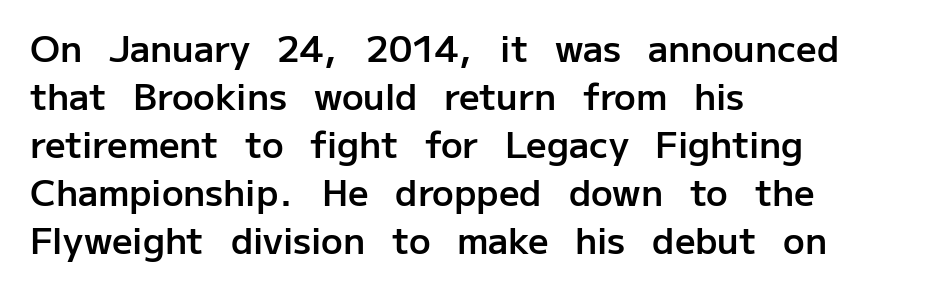
The image shows 36 px semibold sans-serif type, upright; set left-aligned, normal line spacing (1.33x), normal letter spacing, not underlined; low stroke contrast and a medium x-height.
